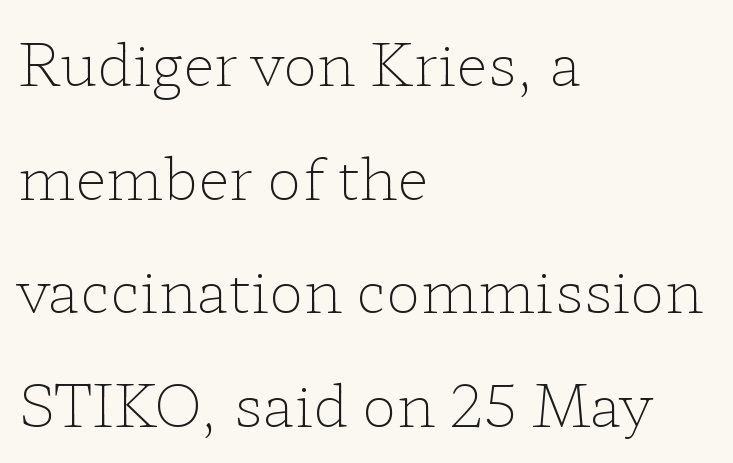
Lines of text with bare space underneath. Tall strokes in this sample are plumb rather than angled. Is the stroke heavy? The answer is a plain regular-or-lighter. A student would call this left alignment; a typographer would say flush left, rag right. One glance says open: line gaps are wider than usual. A typesetter would label this face a serif.
